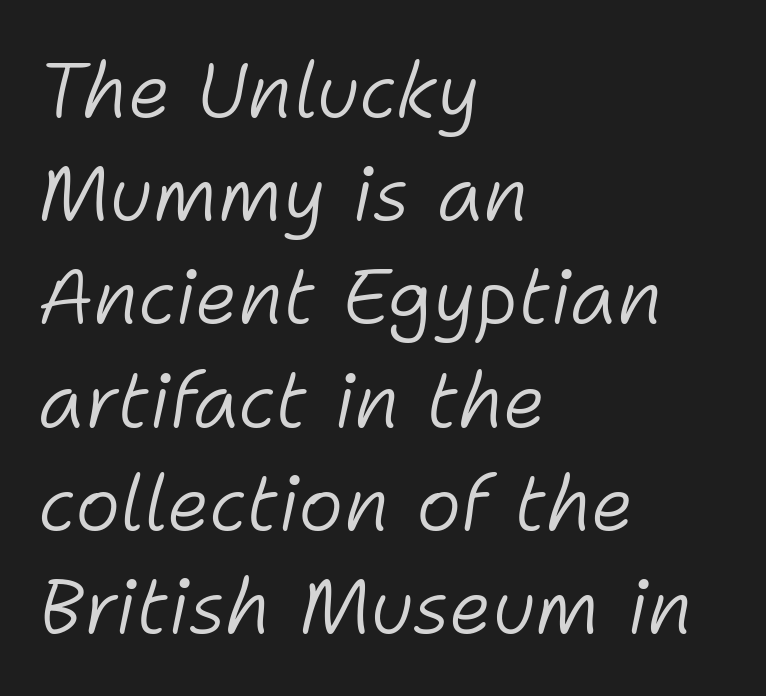
Q: Is the text bold? A: No.
Q: Is the text italic (slanted)? A: Yes, it leans right by about 11 degrees.
Q: Is the text underlined? A: No.
Q: How is the paragraph aligned? A: Left-aligned.
Q: Is the spacing between letters normal or unusually wide? A: Normal.
Q: Is the spacing between lines tight, normal or loose? A: Normal.
Q: Width (condensed, normal, or wide)? A: Normal.
Q: Stroke contrast? A: Low.
Q: x-height? A: Medium.
Q: Monospaced? A: No.
